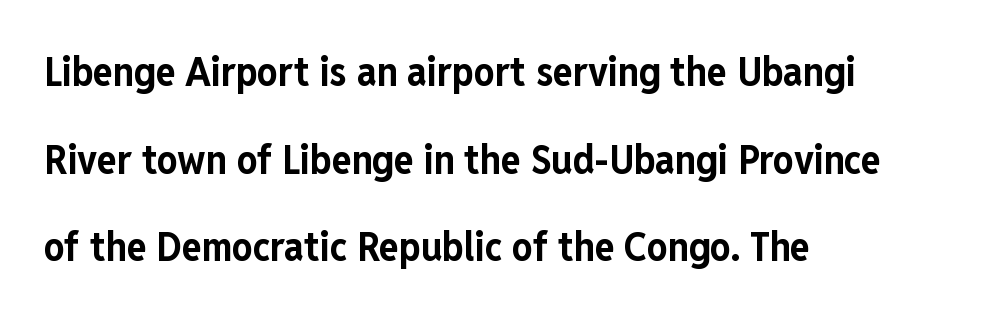
Nope, no serifs anywhere on these letters. The letters sit at their default tracking, neither squeezed nor spread. The line-height multiplier appears high, well above default. Clear beneath every line of the passage.
